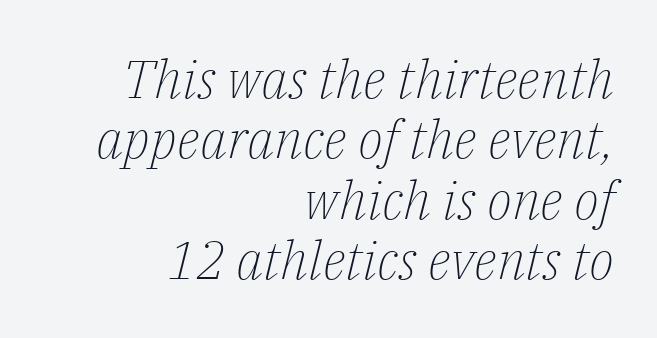
The image shows 53 px light serif type, italic (leaning right); set right-aligned, tight line spacing (1.14x), normal letter spacing, not underlined; low stroke contrast and a medium x-height.
